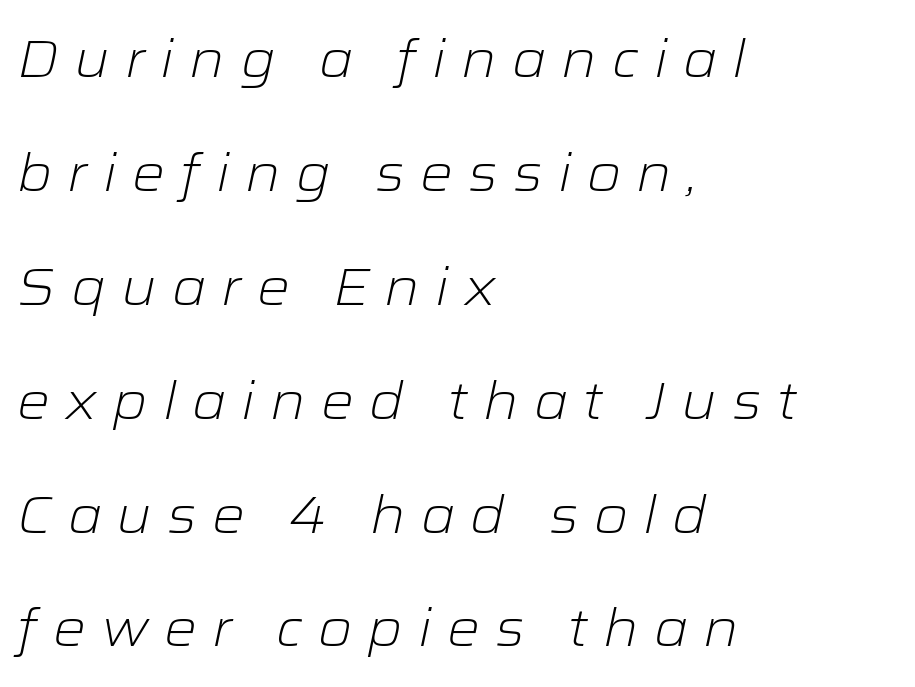
{"italic": "yes", "lean": "right", "slant_degrees": 12, "bold": "no", "weight": "light", "width": "wide", "stroke_contrast": "low", "x_height": "medium", "monospaced": "no", "underline": "no", "align": "left", "line_spacing": "loose", "line_spacing_ratio": 2.19, "letter_spacing": "wide", "letter_spacing_em": 0.29, "glyph_px": 52}
